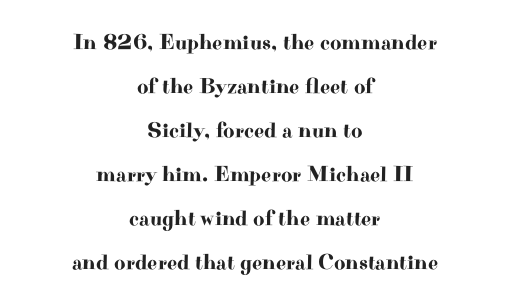
The image shows 22 px text type, upright; set centered, loose line spacing (2.0x), normal letter spacing, not underlined.
